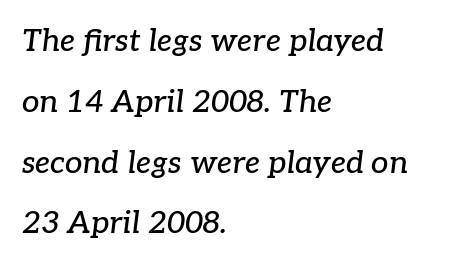
Q: Is the text italic (slanted)? A: Yes, it leans right by about 7 degrees.
Q: Is the typeface a serif or a sans-serif typeface? A: Serif.
Q: Is the text underlined? A: No.
Q: How is the paragraph aligned? A: Left-aligned.
Q: Is the spacing between letters normal or unusually wide? A: Normal.
Q: Is the spacing between lines tight, normal or loose? A: Loose.
Q: Width (condensed, normal, or wide)? A: Normal.
Q: Stroke contrast? A: Low.
Q: x-height? A: Medium.
Q: Monospaced? A: No.
